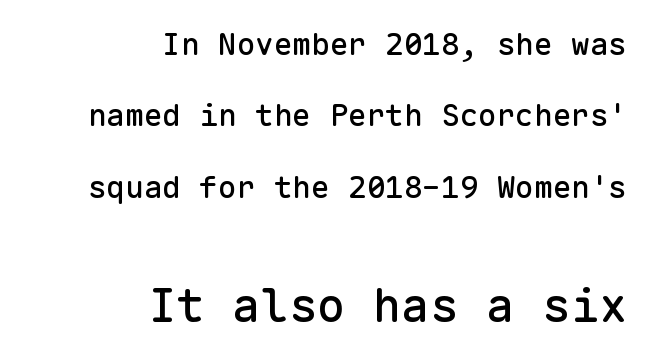
The image shows 47 px sans-serif type, upright, monospaced; set right-aligned, loose line spacing (2.3x), normal letter spacing, not underlined; the second (bottom) block is 1.52x larger; low stroke contrast and a medium x-height.
